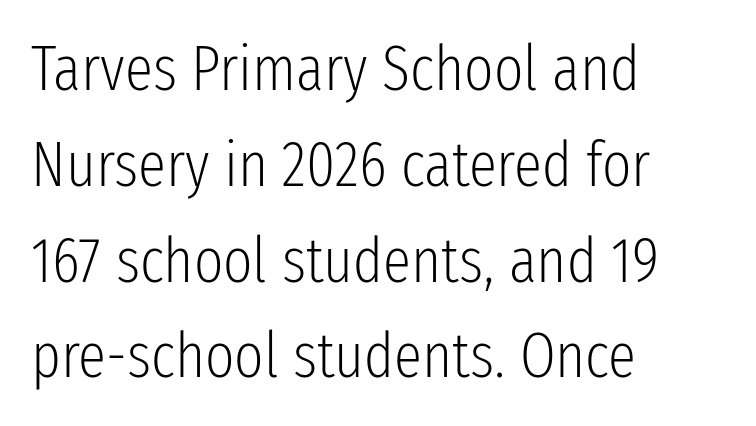
{"serif": "no", "italic": "no", "bold": "no", "weight": "light", "width": "condensed", "stroke_contrast": "low", "x_height": "medium", "monospaced": "no", "underline": "no", "align": "left", "line_spacing": "normal", "line_spacing_ratio": 1.52, "letter_spacing": "normal", "letter_spacing_em": 0.0, "glyph_px": 63}
